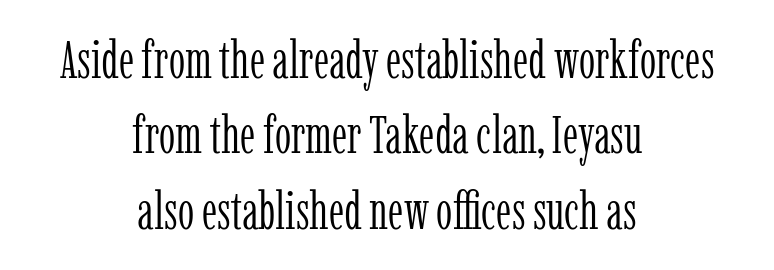
{"serif": "yes", "italic": "no", "bold": "no", "weight": "light", "width": "condensed", "stroke_contrast": "low", "x_height": "medium", "monospaced": "no", "underline": "no", "align": "center", "line_spacing": "normal", "line_spacing_ratio": 1.45, "letter_spacing": "normal", "letter_spacing_em": 0.0, "glyph_px": 52}
